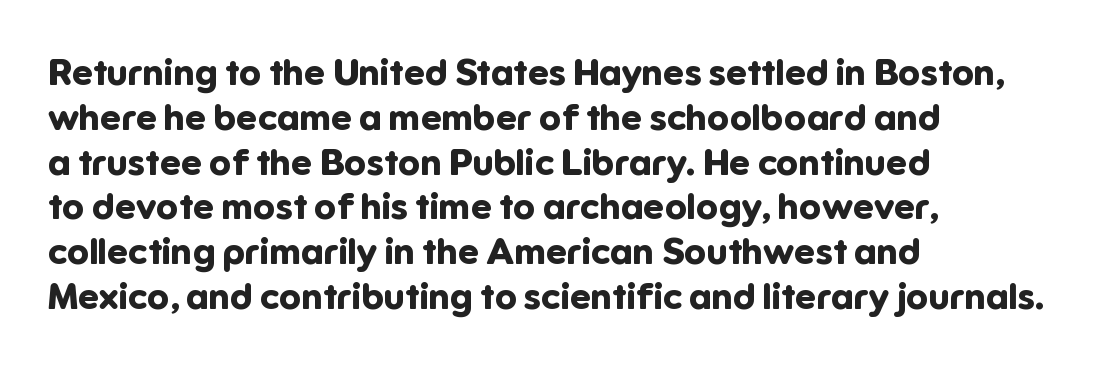
{"serif": "no", "italic": "no", "bold": "yes", "weight": "bold", "width": "normal", "stroke_contrast": "low", "x_height": "medium", "monospaced": "no", "underline": "no", "align": "left", "line_spacing_ratio": 1.21, "letter_spacing": "normal", "letter_spacing_em": 0.0, "glyph_px": 37}
